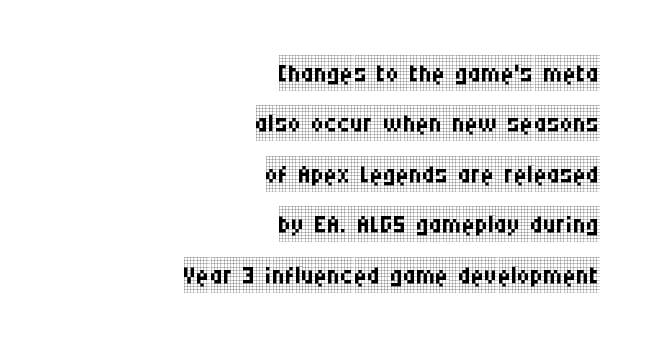
Q: Is the text bold? A: No.
Q: Is the text italic (slanted)? A: No, it is upright.
Q: Is the typeface a serif or a sans-serif typeface? A: Serif.
Q: Is the text underlined? A: No.
Q: How is the paragraph aligned? A: Right-aligned.
Q: Is the spacing between letters normal or unusually wide? A: Normal.
Q: Is the spacing between lines tight, normal or loose? A: Normal.
Q: Width (condensed, normal, or wide)? A: Condensed.
Q: Stroke contrast? A: Low.
Q: x-height? A: Large.
Q: Monospaced? A: No.
